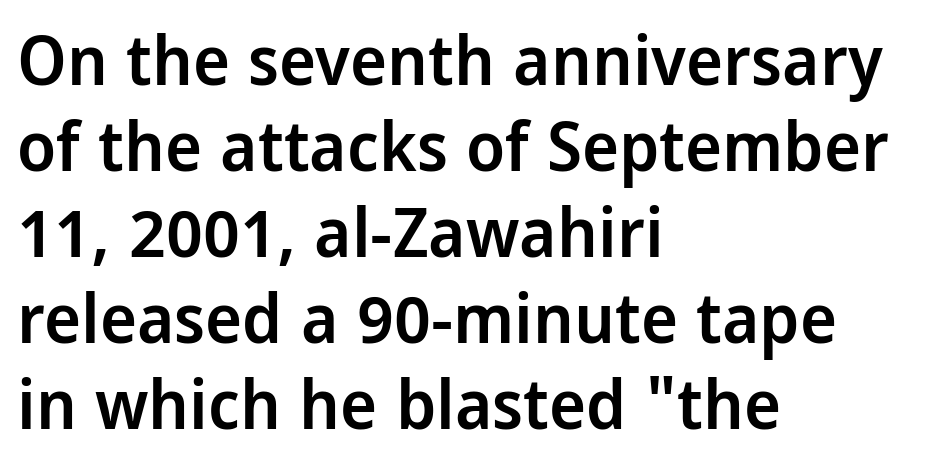
{"serif": "no", "italic": "no", "bold": "semi", "weight": "semibold", "width": "condensed", "stroke_contrast": "low", "x_height": "large", "monospaced": "no", "underline": "no", "align": "left", "line_spacing_ratio": 1.23, "letter_spacing": "normal", "letter_spacing_em": 0.0, "glyph_px": 70}
